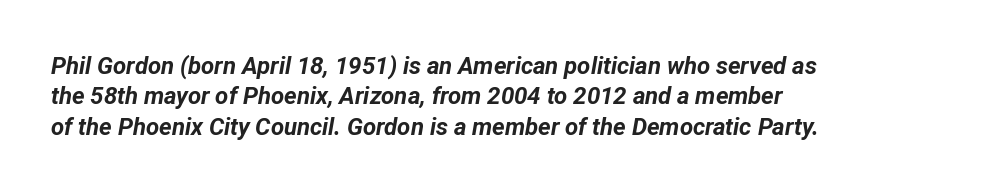
{"italic": "yes", "lean": "right", "slant_degrees": 12, "bold": "yes", "underline": "no", "align": "left", "line_spacing": "normal", "line_spacing_ratio": 1.27, "letter_spacing": "normal", "letter_spacing_em": 0.0, "glyph_px": 24}
